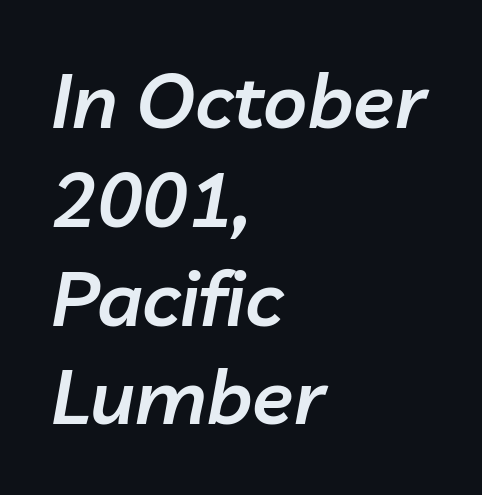
What's the leading like? Ordinary, nothing unusual. How are the letters spaced? Ordinarily, with no added tracking. The typesetter chose a ragged-right arrangement here. Beneath every word, the page is bare.
